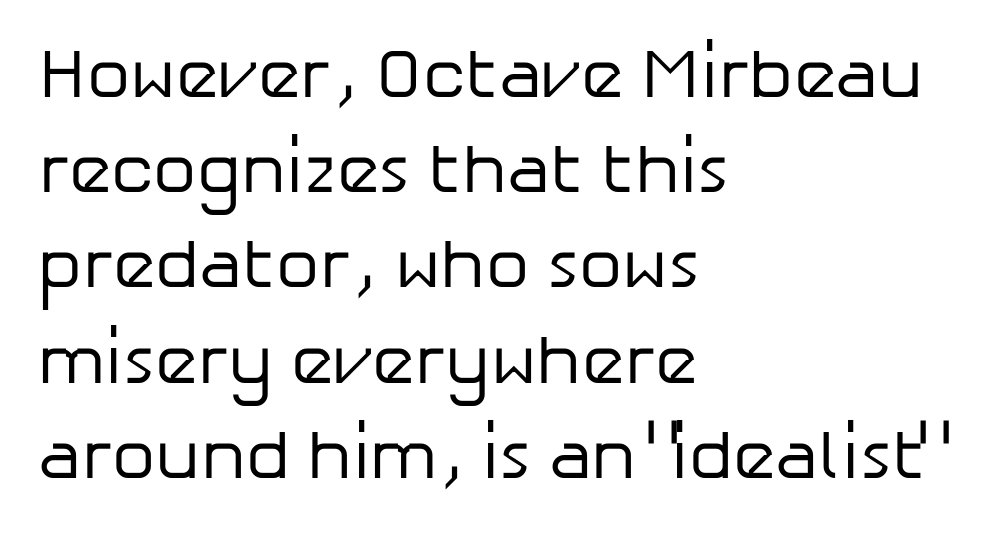
This sample uses plain, unmodified letter spacing. Ordinary non-slanted type is in use. Each stroke keeps to a modest, everyday thickness or less. Each new line begins a customary step beneath the previous one. Nobody drew a line under any word here.
